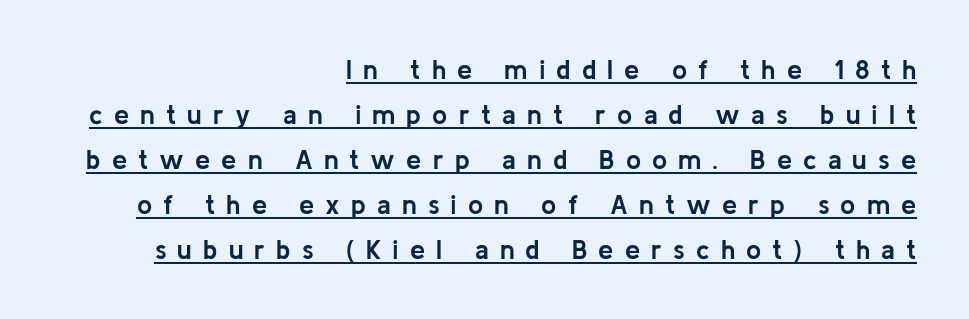
Q: Is the text bold? A: Yes.
Q: Is the text italic (slanted)? A: No, it is upright.
Q: Is the text underlined? A: Yes.
Q: How is the paragraph aligned? A: Right-aligned.
Q: Is the spacing between letters normal or unusually wide? A: Unusually wide.
Q: Is the spacing between lines tight, normal or loose? A: Normal.
